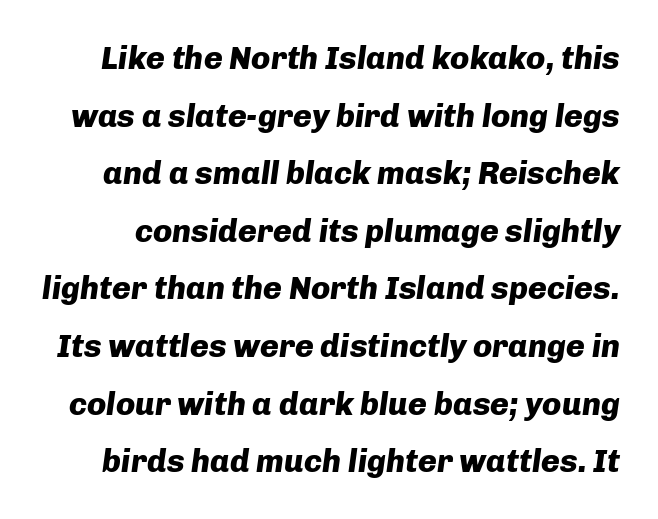
{"italic": "yes", "lean": "right", "slant_degrees": 8, "bold": "yes", "weight": "heavy", "width": "normal", "stroke_contrast": "low", "x_height": "medium", "monospaced": "no", "underline": "no", "line_spacing_ratio": 1.8, "letter_spacing": "normal", "letter_spacing_em": 0.0, "glyph_px": 32}
